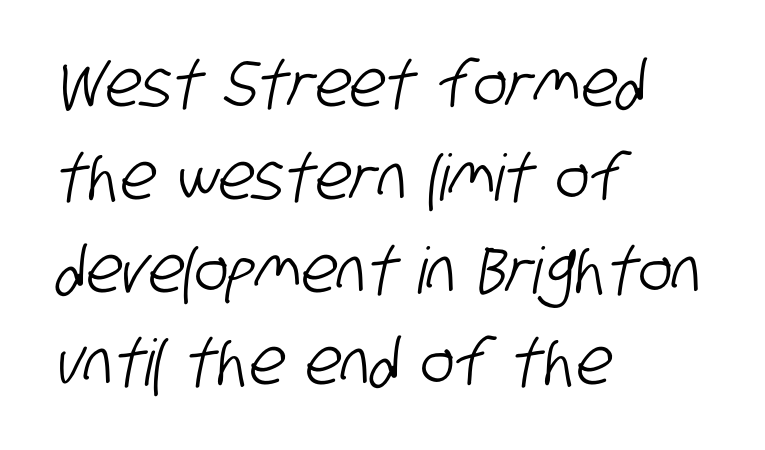
Every row of glyphs begins at an identical x-position on the left. In terms of leading, this rendering sits right in the middle. Descender tails drop into unmarked territory. Proportional: the letters do not fall into vertical columns. The glyphs in this specimen are sans serif.
